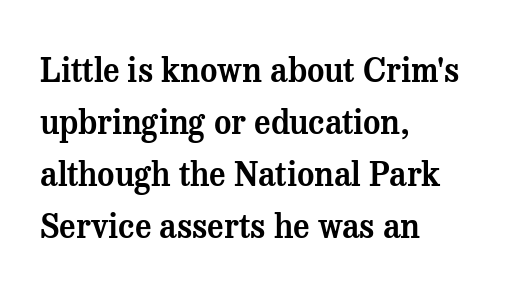
{"serif": "yes", "italic": "no", "width": "normal", "stroke_contrast": "medium", "x_height": "medium", "monospaced": "no", "underline": "no", "align": "left", "line_spacing": "normal", "line_spacing_ratio": 1.58, "letter_spacing": "normal", "letter_spacing_em": 0.0, "glyph_px": 33}
